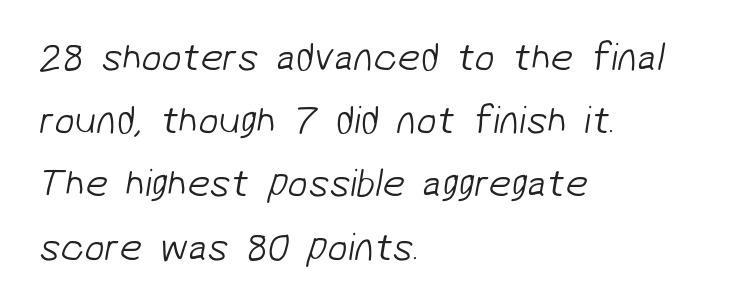
Q: Is the text bold? A: No.
Q: Is the typeface a serif or a sans-serif typeface? A: Sans-serif.
Q: Is the text underlined? A: No.
Q: How is the paragraph aligned? A: Left-aligned.
Q: Is the spacing between letters normal or unusually wide? A: Normal.
Q: Is the spacing between lines tight, normal or loose? A: Normal.
Q: Width (condensed, normal, or wide)? A: Normal.
Q: Stroke contrast? A: Low.
Q: x-height? A: Medium.
Q: Monospaced? A: No.
